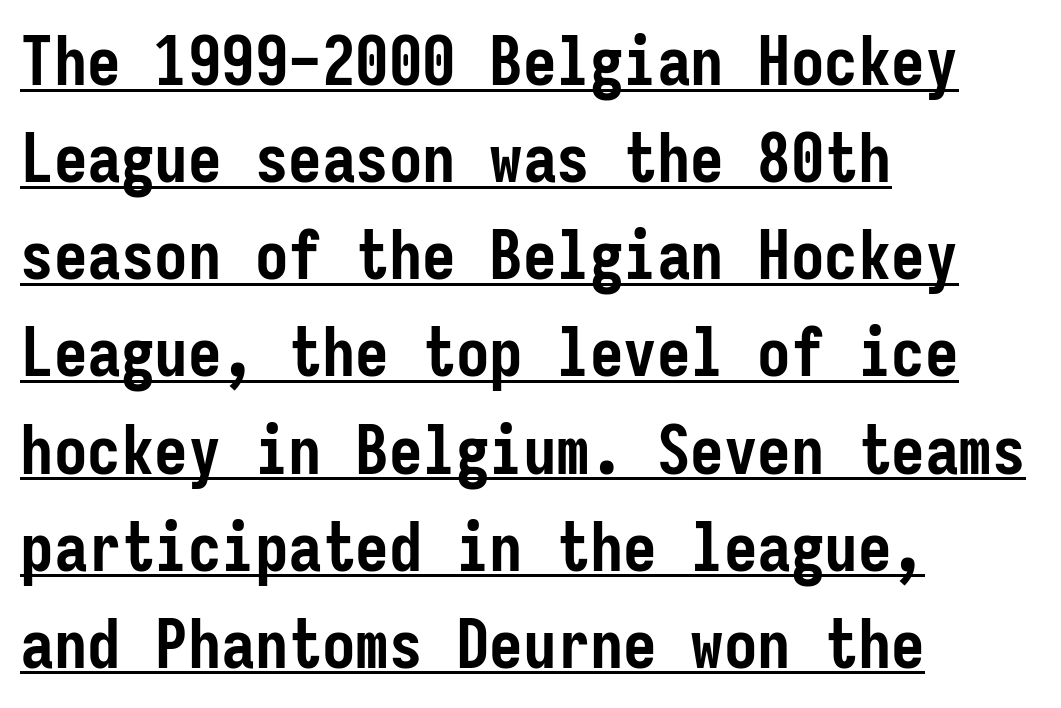
The image shows 67 px semibold, condensed sans-serif type, upright, monospaced; set left-aligned, normal line spacing (1.45x), normal letter spacing, underlined; low stroke contrast and a medium x-height.
